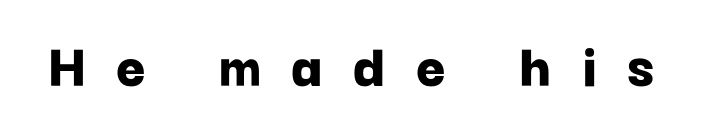
Q: Is the text bold? A: Yes.
Q: Is the text italic (slanted)? A: No, it is upright.
Q: Is the typeface a serif or a sans-serif typeface? A: Sans-serif.
Q: Is the text underlined? A: No.
Q: Is the spacing between letters normal or unusually wide? A: Unusually wide.
Q: Width (condensed, normal, or wide)? A: Normal.
Q: Stroke contrast? A: Low.
Q: x-height? A: Medium.
Q: Monospaced? A: No.
